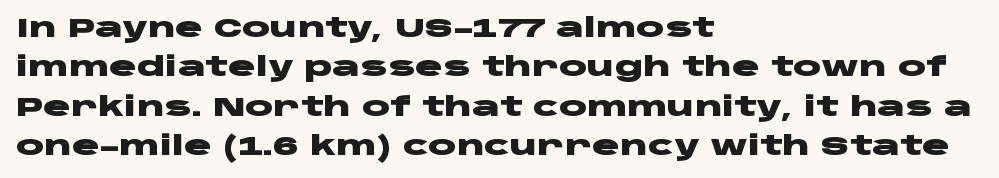
Typeset ragged right — the left edge is the straight one. The passage shown is not underscored anywhere. The lettering stays uniformly vertical, giving the passage a roman look. Short note: letters normally spaced.
